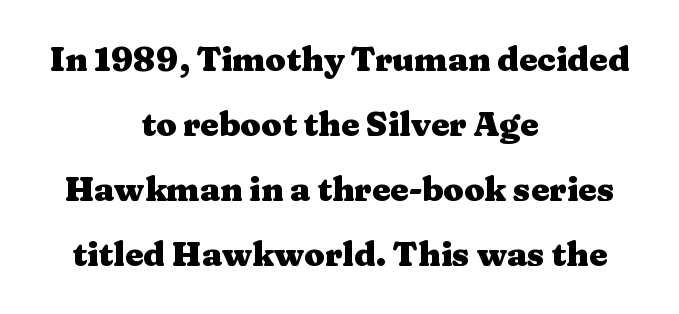
The image shows 33 px heavy, wide serif type, upright; set centered, loose line spacing (1.97x), normal letter spacing, not underlined; medium stroke contrast and a medium x-height.
